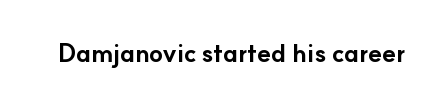
Q: Is the text bold? A: Yes.
Q: Is the text italic (slanted)? A: No, it is upright.
Q: Is the text underlined? A: No.
Q: Is the spacing between letters normal or unusually wide? A: Normal.
